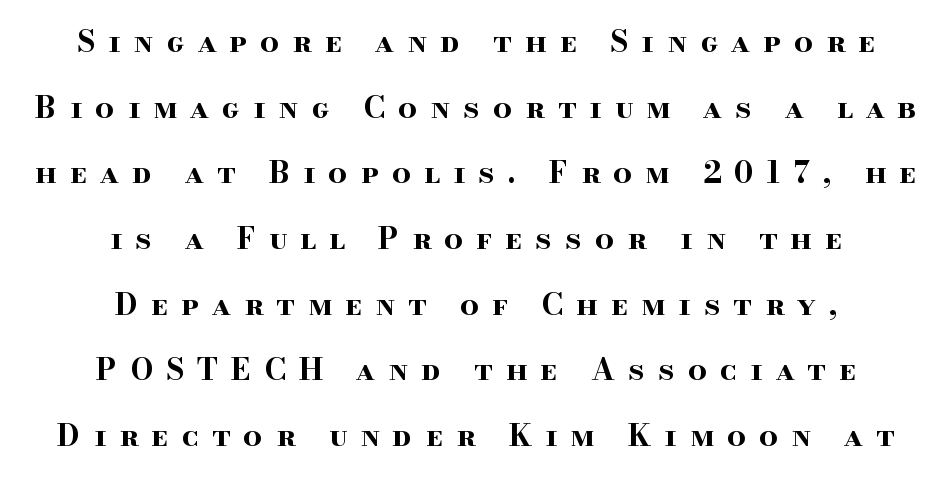
The image shows 30 px bold, wide serif type, upright; set centered, loose line spacing (2.19x), unusually wide letter spacing (+0.43 em), not underlined; high stroke contrast and a small x-height.
